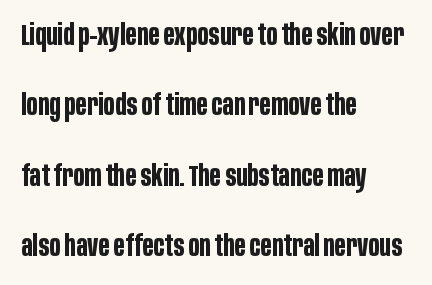
{"serif": "no", "italic": "no", "bold": "yes", "weight": "bold", "width": "condensed", "stroke_contrast": "low", "x_height": "large", "monospaced": "no", "underline": "no", "align": "left", "line_spacing": "loose", "line_spacing_ratio": 2.43, "letter_spacing": "normal", "letter_spacing_em": 0.0, "glyph_px": 29}
